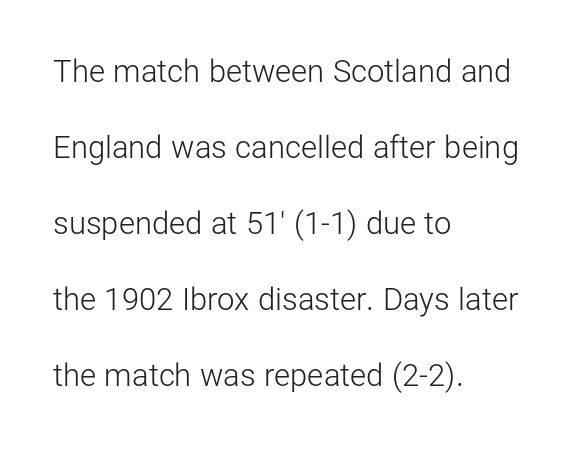
The image shows 31 px light sans-serif type, upright; set left-aligned, loose line spacing (2.45x), normal letter spacing, not underlined; low stroke contrast and a medium x-height.
